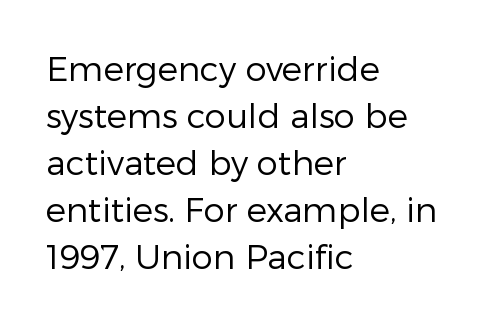
{"serif": "no", "italic": "no", "bold": "no", "weight": "regular", "width": "normal", "stroke_contrast": "low", "x_height": "medium", "monospaced": "no", "underline": "no", "align": "left", "line_spacing": "normal", "line_spacing_ratio": 1.38, "letter_spacing": "normal", "letter_spacing_em": 0.0, "glyph_px": 34}
